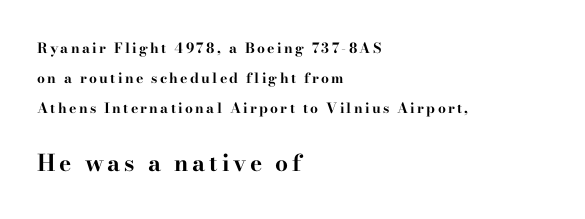
The image shows 23 px bold type, upright; set left-aligned, loose line spacing (2.14x), not underlined; the second (bottom) block is 1.64x larger.
